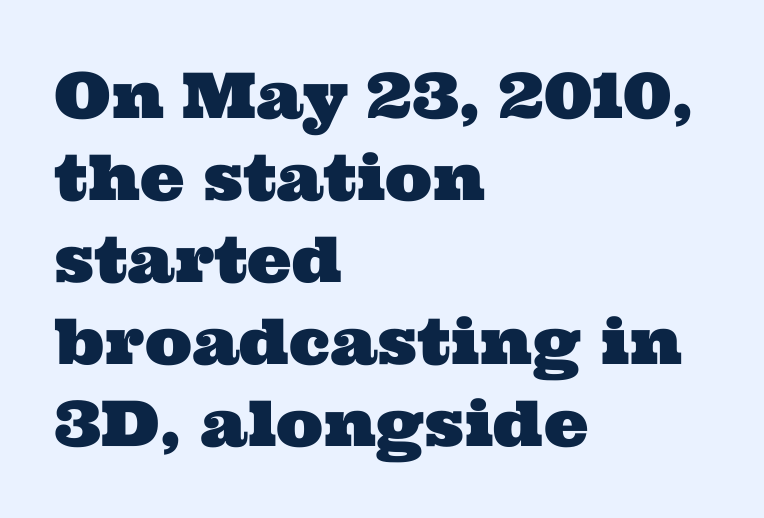
Q: Is the typeface a serif or a sans-serif typeface? A: Serif.
Q: Is the text underlined? A: No.
Q: How is the paragraph aligned? A: Left-aligned.
Q: Is the spacing between letters normal or unusually wide? A: Normal.
Q: Is the spacing between lines tight, normal or loose? A: Normal.
Q: Width (condensed, normal, or wide)? A: Wide.
Q: Stroke contrast? A: Medium.
Q: x-height? A: Medium.
Q: Monospaced? A: No.
